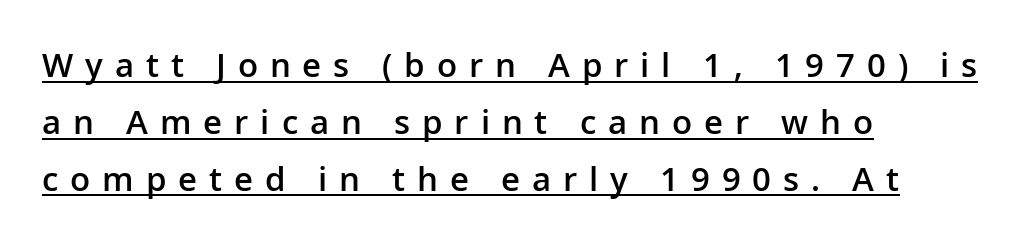
{"serif": "no", "italic": "no", "bold": "semi", "weight": "semibold", "width": "normal", "stroke_contrast": "low", "x_height": "medium", "monospaced": "no", "underline": "yes", "align": "left", "line_spacing_ratio": 1.72, "letter_spacing": "wide", "letter_spacing_em": 0.36, "glyph_px": 33}
